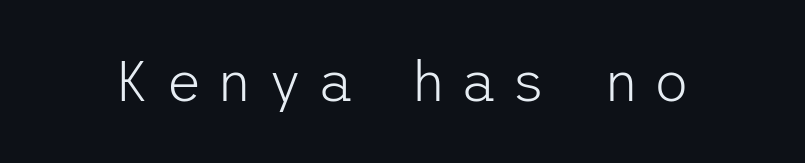
The typography opts for an upright posture over an oblique one. Type without underlining. Students, note that the glyphs here are deliberately spaced far apart. Each letter's strokes conclude bluntly, with no projecting serifs.
